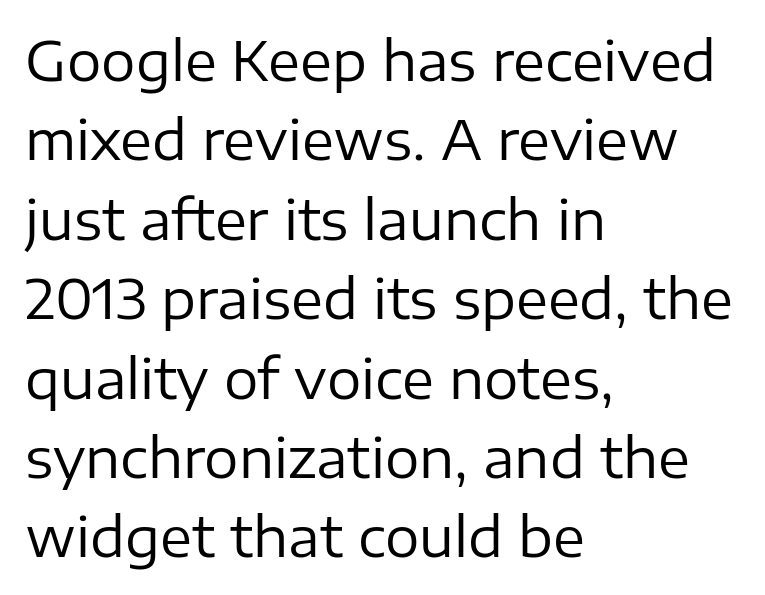
Nothing sits at the stroke ends, so this counts as sans-serif. The line texture is even and compact thanks to regular tracking. The rendering uses natural spacing where letterforms have individual widths. If you measured baseline to baseline, you'd find a middling distance. The rag falls on the right side of this text block.
